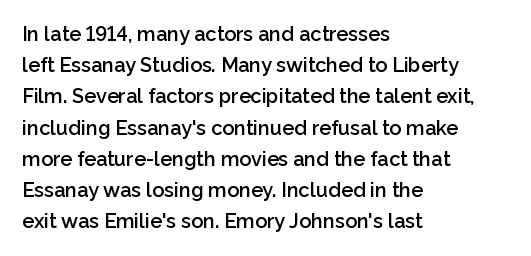
{"italic": "no", "bold": "semi", "underline": "no", "align": "left", "line_spacing": "normal", "line_spacing_ratio": 1.56, "letter_spacing": "normal", "letter_spacing_em": 0.0, "glyph_px": 20}
